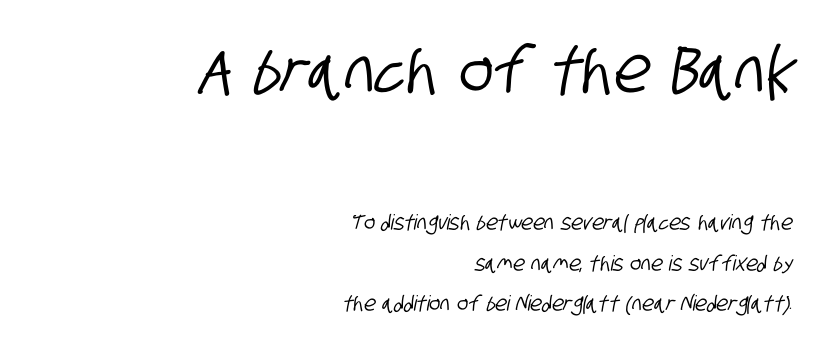
{"serif": "no", "width": "condensed", "stroke_contrast": "low", "x_height": "large", "monospaced": "no", "underline": "no", "align": "right", "line_spacing": "loose", "line_spacing_ratio": 1.91, "letter_spacing": "normal", "letter_spacing_em": 0.0, "larger_block": "first", "size_ratio": 3.05, "glyph_px": 64}
